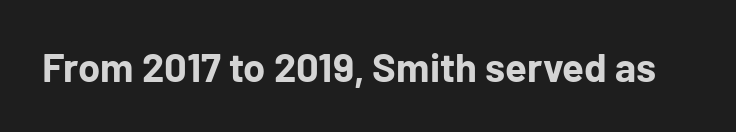
{"serif": "no", "italic": "no", "bold": "yes", "weight": "bold", "width": "normal", "stroke_contrast": "low", "x_height": "medium", "monospaced": "no", "underline": "no", "letter_spacing": "normal", "letter_spacing_em": 0.0, "glyph_px": 40}
